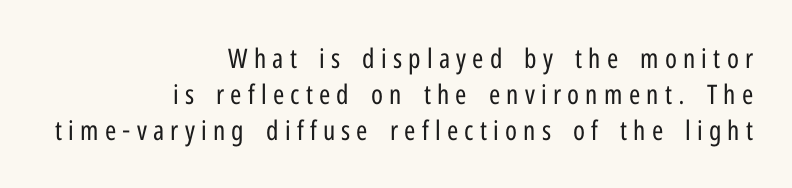
Q: Is the text bold? A: No.
Q: Is the text italic (slanted)? A: No, it is upright.
Q: Is the text underlined? A: No.
Q: How is the paragraph aligned? A: Right-aligned.
Q: Is the spacing between letters normal or unusually wide? A: Unusually wide.
Q: Is the spacing between lines tight, normal or loose? A: Normal.
